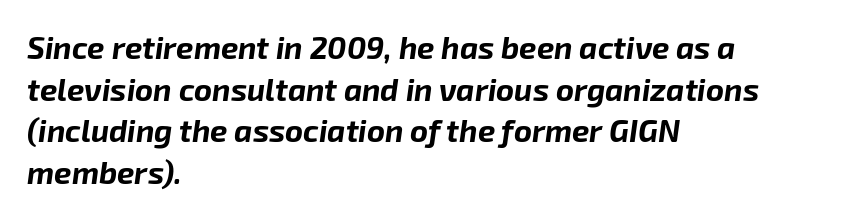
The space between consecutive lines is moderate. The text carries the slant typical of an italic or oblique font. Any mark beneath the type? The region is blank. This is heavy type, rendered in bold. Left-aligned paragraph, ragged on the right.
